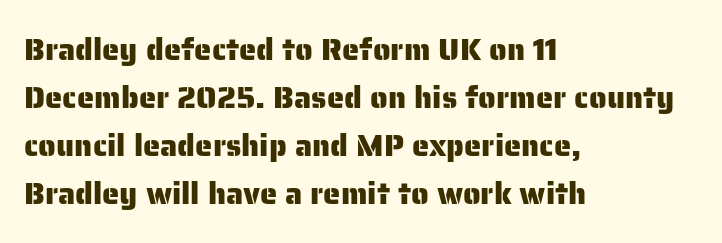
Q: Is the text italic (slanted)? A: No, it is upright.
Q: Is the typeface a serif or a sans-serif typeface? A: Sans-serif.
Q: Is the text underlined? A: No.
Q: How is the paragraph aligned? A: Left-aligned.
Q: Is the spacing between letters normal or unusually wide? A: Normal.
Q: Is the spacing between lines tight, normal or loose? A: Normal.
Q: Width (condensed, normal, or wide)? A: Normal.
Q: Stroke contrast? A: Low.
Q: x-height? A: Medium.
Q: Monospaced? A: No.
